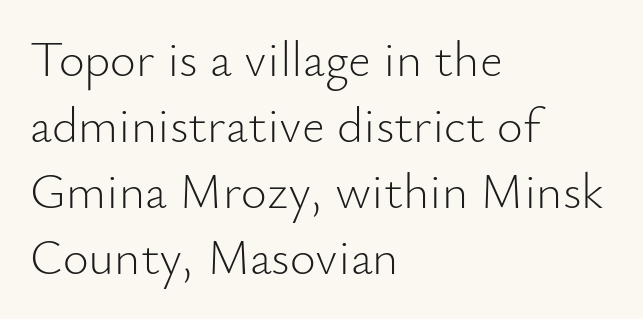
The image shows 50 px light sans-serif type, upright; set left-aligned, normal line spacing (1.32x), normal letter spacing, not underlined; low stroke contrast and a small x-height.
